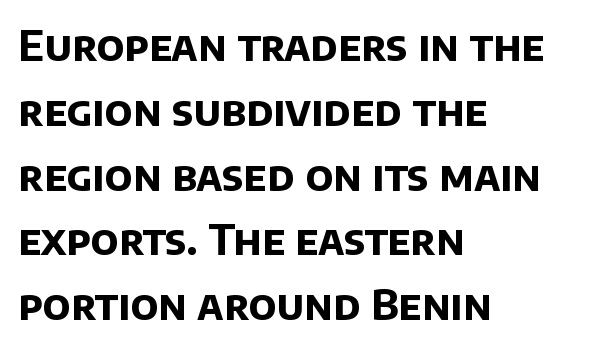
In terms of letterform style, serifs are entirely absent. Teacher's note: observe the even left margin — that is flush-left alignment. The rows are spaced the way most documents space them. Varying glyph widths throughout — classic text-font behaviour. You'd pick this weight for a headline — it's a proper bold.
